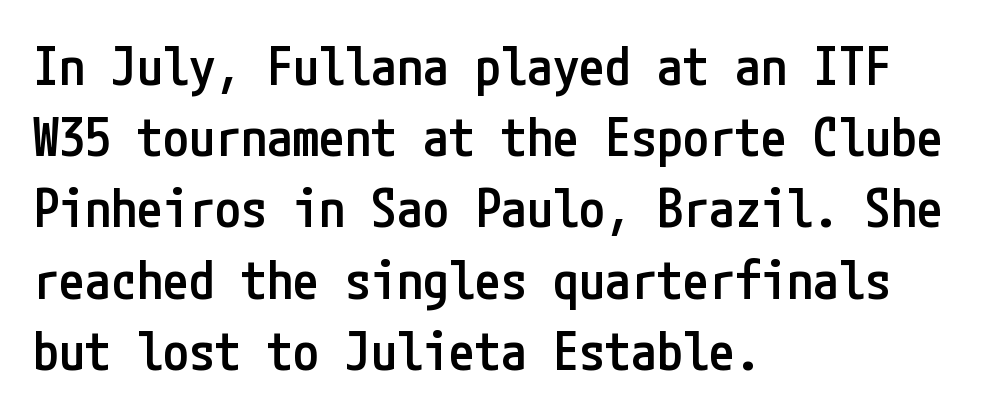
{"serif": "no", "italic": "no", "bold": "semi", "weight": "semibold", "width": "condensed", "stroke_contrast": "low", "x_height": "medium", "underline": "no", "align": "left", "line_spacing": "normal", "line_spacing_ratio": 1.37, "letter_spacing": "normal", "letter_spacing_em": 0.0, "glyph_px": 52}
